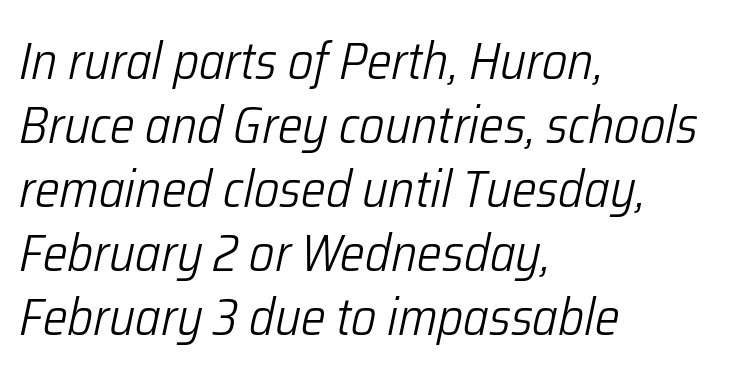
Q: Is the text bold? A: No.
Q: Is the text italic (slanted)? A: Yes, it leans right by about 12 degrees.
Q: Is the text underlined? A: No.
Q: How is the paragraph aligned? A: Left-aligned.
Q: Is the spacing between letters normal or unusually wide? A: Normal.
Q: Width (condensed, normal, or wide)? A: Condensed.
Q: Stroke contrast? A: Low.
Q: x-height? A: Medium.
Q: Monospaced? A: No.
